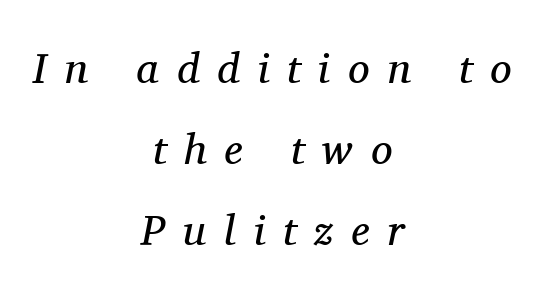
Q: Is the text bold? A: No.
Q: Is the text italic (slanted)? A: Yes, it leans right by about 11 degrees.
Q: Is the typeface a serif or a sans-serif typeface? A: Serif.
Q: Is the text underlined? A: No.
Q: How is the paragraph aligned? A: Centered.
Q: Is the spacing between letters normal or unusually wide? A: Unusually wide.
Q: Width (condensed, normal, or wide)? A: Normal.
Q: Stroke contrast? A: Medium.
Q: x-height? A: Medium.
Q: Monospaced? A: No.
